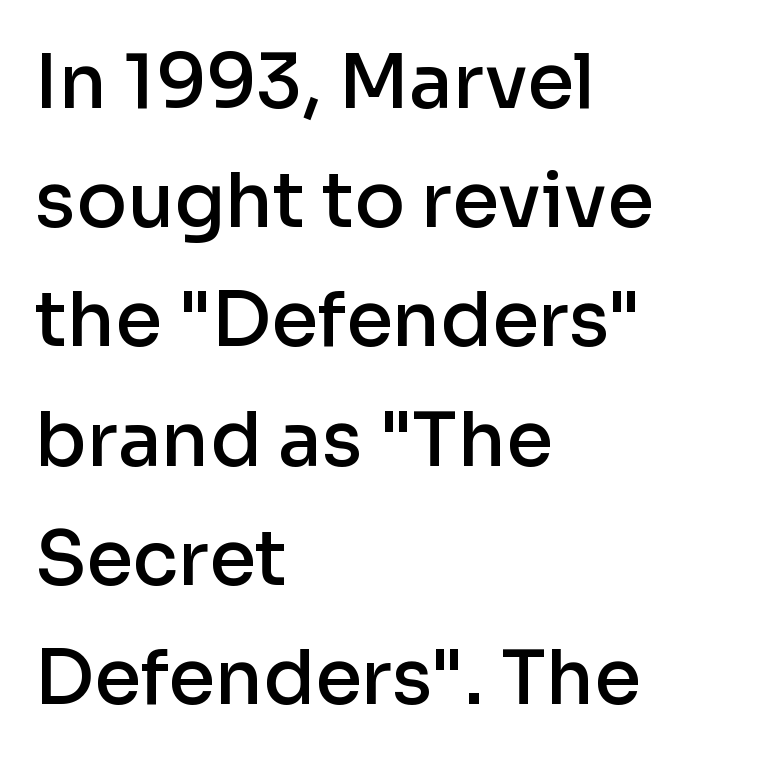
No italicization has been applied; the sample stays upright. The face used here is a sans, in the tradition of grotesques and geometrics. Its strokes are somewhat broadened, the hallmark of semibold type. The rendering uses a moderate line-height, typical for paragraphs.
